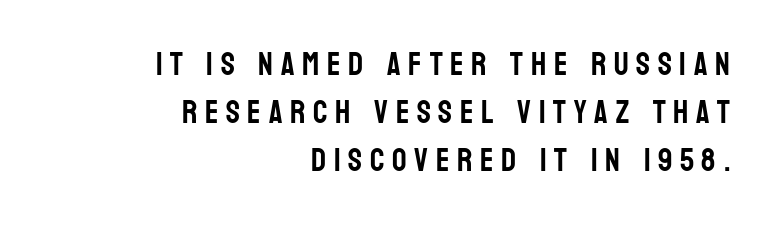
{"serif": "no", "italic": "no", "width": "condensed", "stroke_contrast": "low", "x_height": "large", "monospaced": "no", "underline": "no", "align": "right", "line_spacing": "normal", "line_spacing_ratio": 1.5, "letter_spacing": "wide", "letter_spacing_em": 0.24, "glyph_px": 32}
